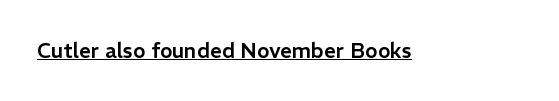
{"italic": "no", "underline": "yes", "letter_spacing": "normal", "letter_spacing_em": 0.0, "glyph_px": 21}
